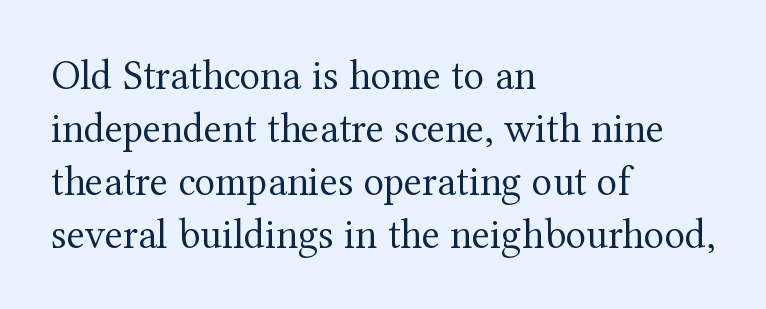
{"serif": "yes", "italic": "no", "bold": "no", "weight": "regular", "width": "normal", "stroke_contrast": "medium", "x_height": "medium", "monospaced": "no", "underline": "no", "align": "left", "line_spacing": "normal", "line_spacing_ratio": 1.26, "letter_spacing": "normal", "letter_spacing_em": 0.0, "glyph_px": 42}
